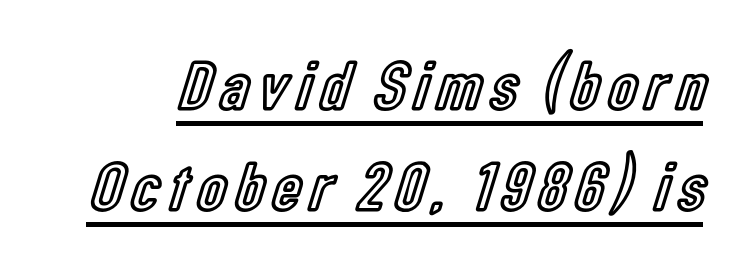
Q: Is the text italic (slanted)? A: Yes.
Q: Is the text underlined? A: Yes.
Q: Is the spacing between lines tight, normal or loose? A: Normal.
Q: Width (condensed, normal, or wide)? A: Condensed.
Q: x-height? A: Medium.
Q: Monospaced? A: No.
